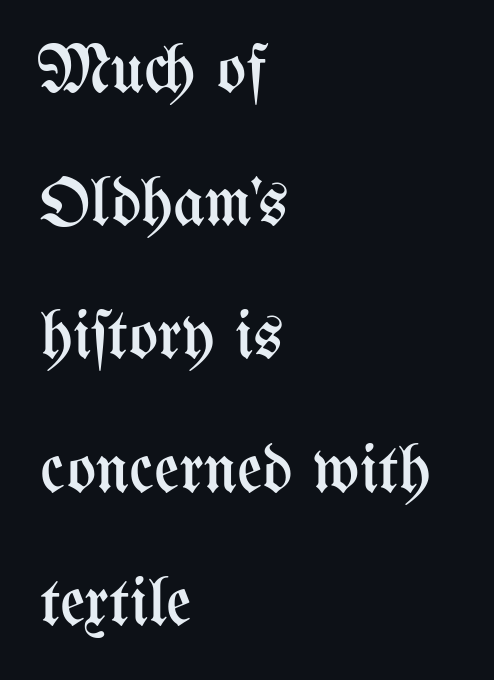
The characters are drawn with everyday or finer stroke widths. The block of text is sparse from top to bottom, with ample space between rows. Standard letterfit; no display-style spreading of the glyphs. Think of a printed novel: that variable character pitch is what you see here. The specimen reads as upright at a glance. Notice how the passage keeps a crisp vertical edge on the left only.
